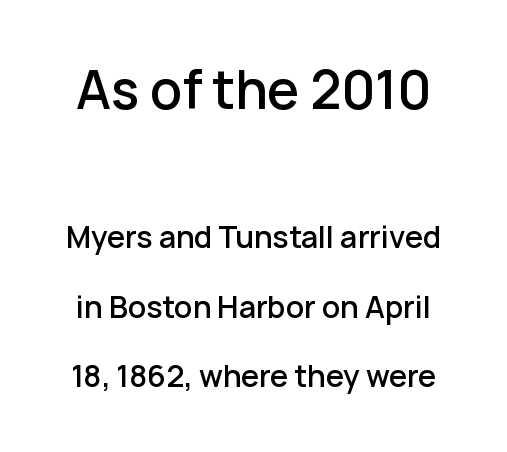
Q: Is the text bold? A: Semi-bold.
Q: Is the text italic (slanted)? A: No, it is upright.
Q: Is the typeface a serif or a sans-serif typeface? A: Sans-serif.
Q: Is the text underlined? A: No.
Q: Is the spacing between letters normal or unusually wide? A: Normal.
Q: Is the spacing between lines tight, normal or loose? A: Loose.
Q: Which block of text is set in a larger size, the first (top) or the second (bottom)? A: The first (top) one.
Q: Width (condensed, normal, or wide)? A: Normal.
Q: Stroke contrast? A: Low.
Q: x-height? A: Medium.
Q: Monospaced? A: No.
